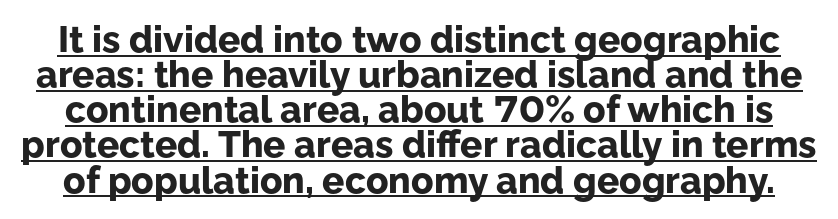
The type is set solid horizontally, with unmodified tracking. The glyphs are accompanied by a horizontal stroke just below them. Do the characters align in a grid? No, the font is proportional. Thick stems and heavy bowls — unmistakably bold. The typography opts for an upright posture over an oblique one.
